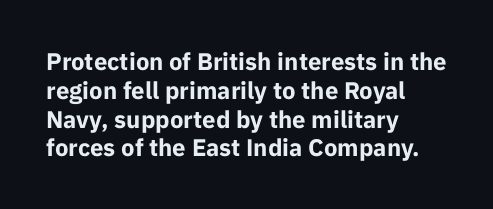
The image shows 24 px bold type, upright; set left-aligned, line spacing 1.2x, normal letter spacing, not underlined.
